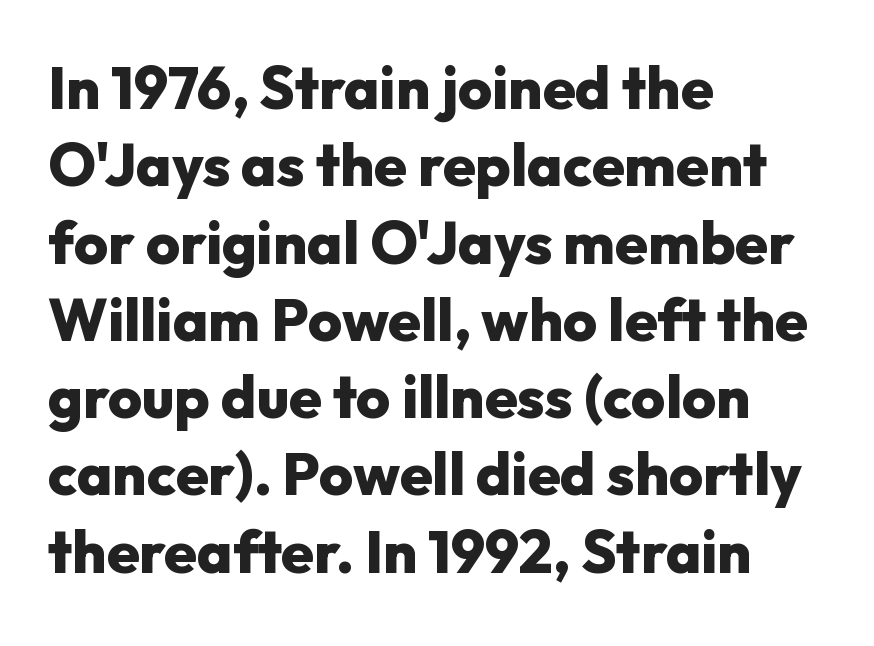
Q: Is the text bold? A: Yes.
Q: Is the text italic (slanted)? A: No, it is upright.
Q: Is the typeface a serif or a sans-serif typeface? A: Sans-serif.
Q: Is the text underlined? A: No.
Q: How is the paragraph aligned? A: Left-aligned.
Q: Is the spacing between letters normal or unusually wide? A: Normal.
Q: Is the spacing between lines tight, normal or loose? A: Normal.
Q: Width (condensed, normal, or wide)? A: Normal.
Q: Stroke contrast? A: Low.
Q: x-height? A: Medium.
Q: Monospaced? A: No.
